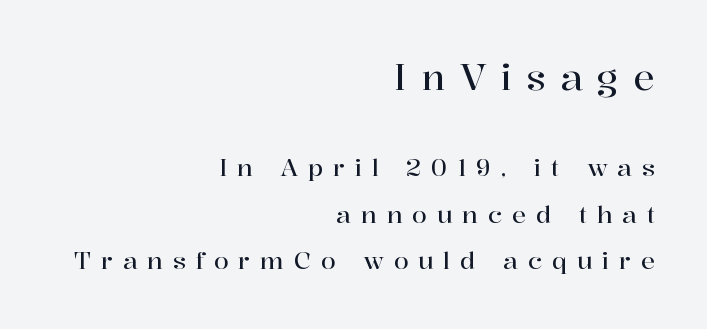
Q: Is the text italic (slanted)? A: No, it is upright.
Q: Is the typeface a serif or a sans-serif typeface? A: Serif.
Q: Is the text underlined? A: No.
Q: How is the paragraph aligned? A: Right-aligned.
Q: Is the spacing between letters normal or unusually wide? A: Unusually wide.
Q: Is the spacing between lines tight, normal or loose? A: Loose.
Q: Which block of text is set in a larger size, the first (top) or the second (bottom)? A: The first (top) one.
Q: Width (condensed, normal, or wide)? A: Normal.
Q: Stroke contrast? A: High.
Q: x-height? A: Medium.
Q: Monospaced? A: No.
